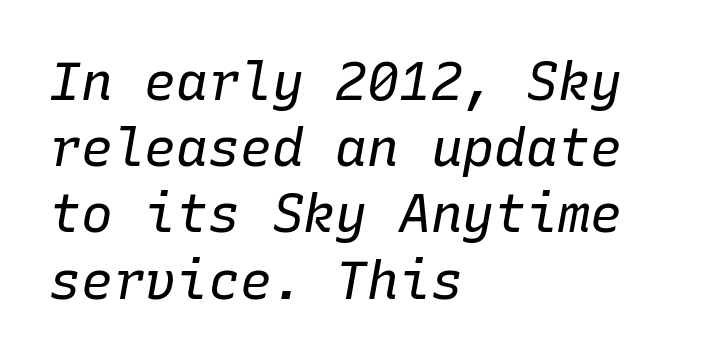
The image shows 53 px regular-weight type, italic (leaning right), monospaced; set left-aligned, normal line spacing (1.25x), normal letter spacing, not underlined; low stroke contrast and a medium x-height.
